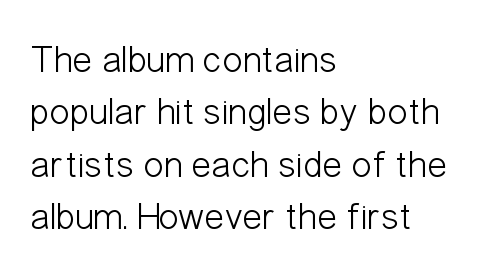
Q: Is the text bold? A: No.
Q: Is the text italic (slanted)? A: No, it is upright.
Q: Is the typeface a serif or a sans-serif typeface? A: Sans-serif.
Q: Is the text underlined? A: No.
Q: How is the paragraph aligned? A: Left-aligned.
Q: Is the spacing between letters normal or unusually wide? A: Normal.
Q: Is the spacing between lines tight, normal or loose? A: Normal.
Q: Width (condensed, normal, or wide)? A: Condensed.
Q: Stroke contrast? A: Low.
Q: x-height? A: Medium.
Q: Monospaced? A: No.
